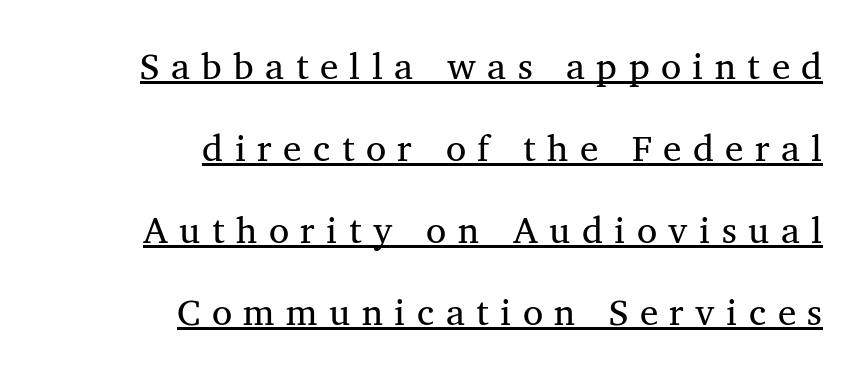
Q: Is the text bold? A: No.
Q: Is the text italic (slanted)? A: No, it is upright.
Q: Is the typeface a serif or a sans-serif typeface? A: Serif.
Q: Is the text underlined? A: Yes.
Q: How is the paragraph aligned? A: Right-aligned.
Q: Is the spacing between letters normal or unusually wide? A: Unusually wide.
Q: Is the spacing between lines tight, normal or loose? A: Loose.
Q: Width (condensed, normal, or wide)? A: Normal.
Q: Stroke contrast? A: Medium.
Q: x-height? A: Medium.
Q: Monospaced? A: No.
